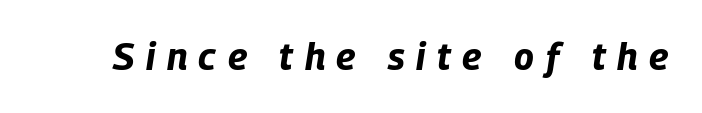
{"italic": "yes", "lean": "right", "slant_degrees": 9, "bold": "yes", "weight": "bold", "width": "condensed", "stroke_contrast": "low", "x_height": "large", "monospaced": "no", "underline": "no", "letter_spacing": "wide", "letter_spacing_em": 0.31, "glyph_px": 37}
